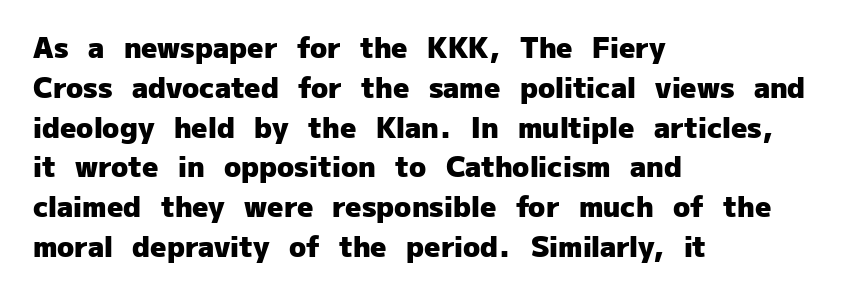
{"serif": "no", "italic": "no", "bold": "yes", "weight": "heavy", "width": "normal", "stroke_contrast": "low", "x_height": "medium", "monospaced": "no", "underline": "no", "align": "left", "line_spacing": "normal", "line_spacing_ratio": 1.42, "letter_spacing": "normal", "letter_spacing_em": 0.0, "glyph_px": 28}
